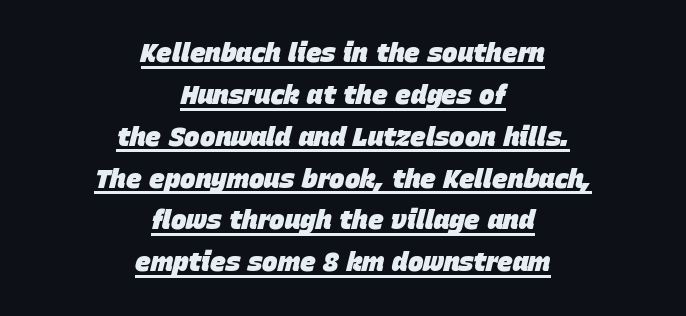
Q: Is the text bold? A: Yes.
Q: Is the text italic (slanted)? A: Yes, it leans right by about 15 degrees.
Q: Is the text underlined? A: Yes.
Q: How is the paragraph aligned? A: Centered.
Q: Is the spacing between letters normal or unusually wide? A: Normal.
Q: Is the spacing between lines tight, normal or loose? A: Normal.
